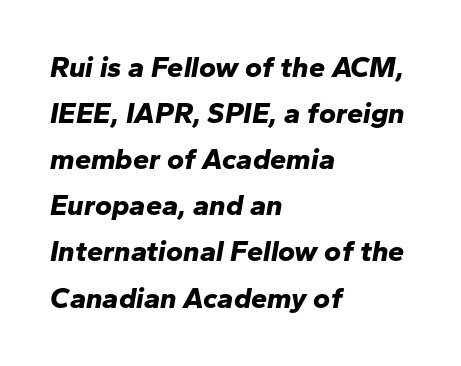
Q: Is the text bold? A: Yes.
Q: Is the text italic (slanted)? A: Yes, it leans right by about 10 degrees.
Q: Is the text underlined? A: No.
Q: How is the paragraph aligned? A: Left-aligned.
Q: Is the spacing between letters normal or unusually wide? A: Normal.
Q: Is the spacing between lines tight, normal or loose? A: Normal.
Q: Width (condensed, normal, or wide)? A: Normal.
Q: Stroke contrast? A: Low.
Q: x-height? A: Medium.
Q: Monospaced? A: No.
